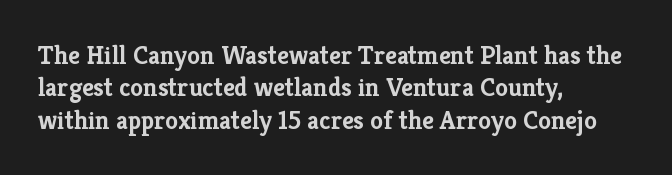
{"italic": "no", "bold": "yes", "underline": "no", "align": "left", "line_spacing": "normal", "line_spacing_ratio": 1.25, "letter_spacing": "normal", "letter_spacing_em": 0.0, "glyph_px": 26}
